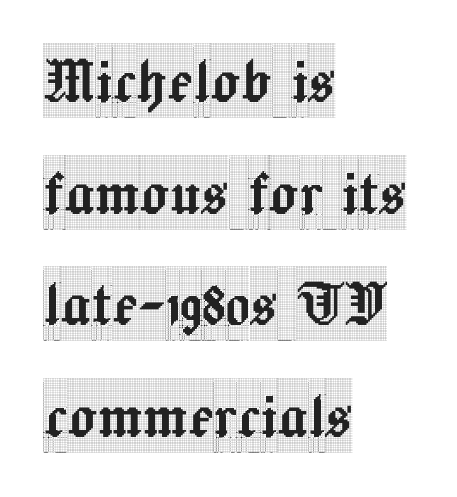
Font category for this specimen: serif. Each line starts at the same left margin while the right side varies. Every character sits straight up, as roman type does. Check the space under the baseline: it is left empty.
